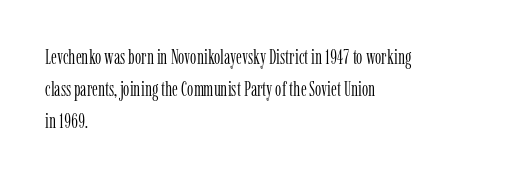
This is not heavy type; no bold has been used. Tracking here is standard; glyphs follow each other at the usual distance. Horizontal bands of white between lines are of average thickness. Underlining? Definitely not there. A student would call this left alignment; a typographer would say flush left, rag right.
